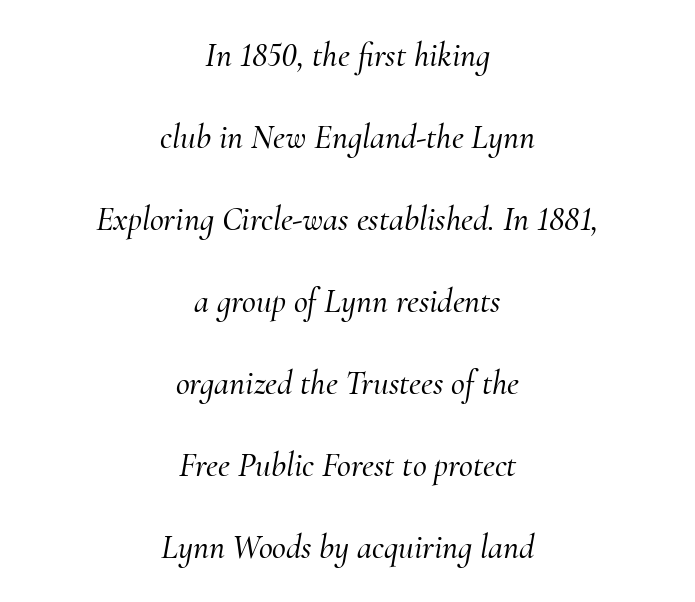
The space directly below the letters is spotless. The type is set solid horizontally, with unmodified tracking. The rendering shows small feet on the letterforms — a serif design. You could not count columns in this text — the font is proportionally spaced. This block would shrink considerably if given ordinary leading; it's expanded now. Reading down the block, each line starts at a different indent, mirrored at its end.
